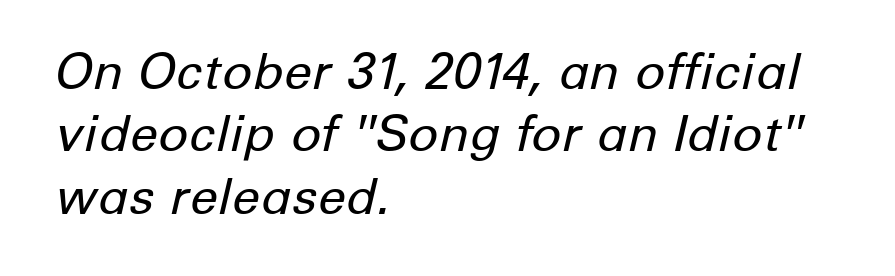
{"italic": "yes", "lean": "right", "slant_degrees": 12, "bold": "no", "weight": "regular", "width": "normal", "stroke_contrast": "low", "x_height": "medium", "monospaced": "no", "underline": "no", "align": "left", "line_spacing": "normal", "line_spacing_ratio": 1.25, "letter_spacing": "normal", "letter_spacing_em": 0.0, "glyph_px": 50}
